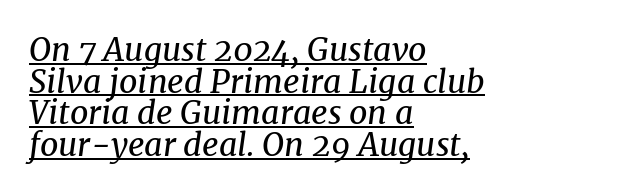
Q: Is the text bold? A: No.
Q: Is the text italic (slanted)? A: Yes, it leans right by about 8 degrees.
Q: Is the typeface a serif or a sans-serif typeface? A: Serif.
Q: Is the text underlined? A: Yes.
Q: How is the paragraph aligned? A: Left-aligned.
Q: Is the spacing between letters normal or unusually wide? A: Normal.
Q: Is the spacing between lines tight, normal or loose? A: Tight.
Q: Width (condensed, normal, or wide)? A: Normal.
Q: Stroke contrast? A: Medium.
Q: x-height? A: Medium.
Q: Monospaced? A: No.
